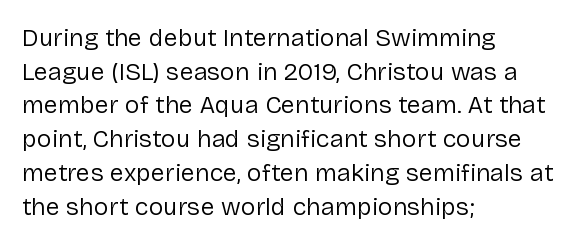
Honestly, there is no underline to notice here at all. When letters stand straight like this, we call the style roman or upright. The passage shown stacks its lines at a standard gap. Horizontal alignment here is leftward, the default for most running prose. Ink coverage per letter is moderate at most.
